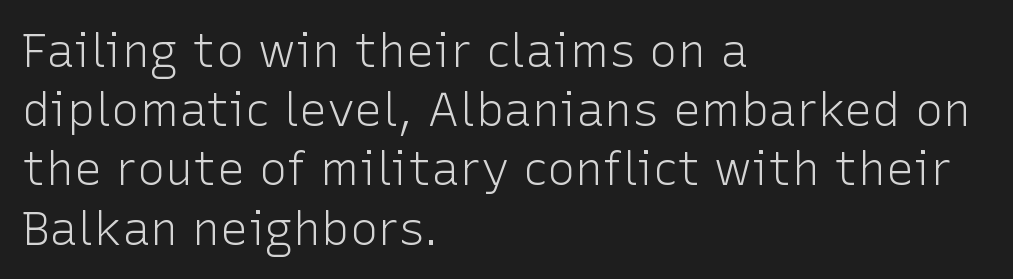
The image shows 47 px light sans-serif type, upright; set left-aligned, normal line spacing (1.26x), normal letter spacing, not underlined; low stroke contrast and a medium x-height.
